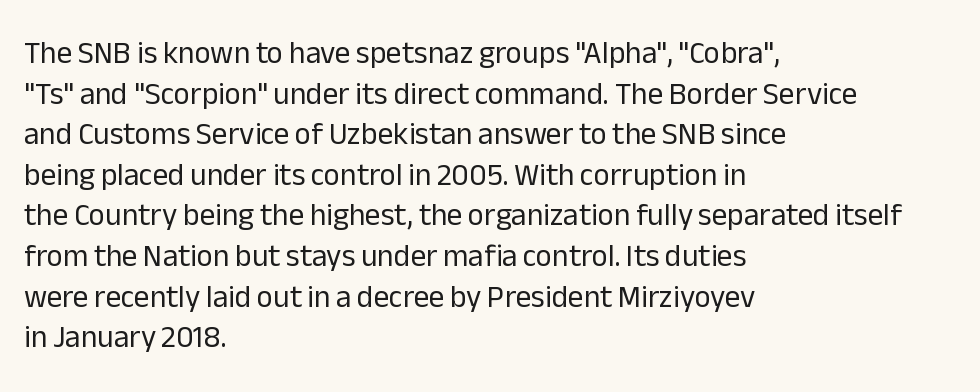
Words float on clear page, feet unadorned. Quick note: interline space is typical. The rendering uses natural spacing where letterforms have individual widths. The typesetter chose a ragged-right arrangement here. Ink coverage per letter is moderate at most. Nothing unusual about the tracking: characters are spaced as the font intends.
